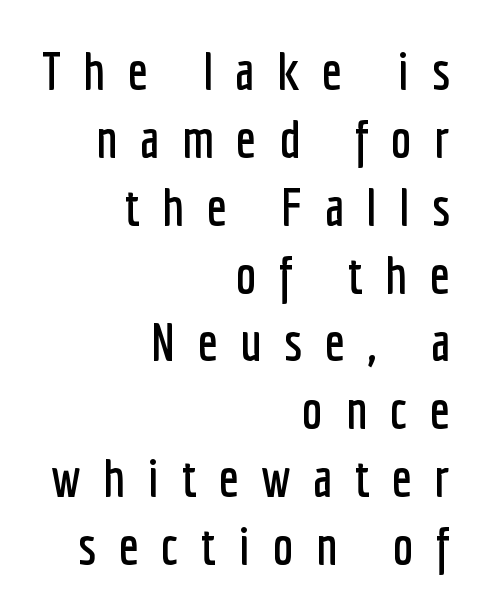
{"serif": "no", "italic": "no", "width": "condensed", "stroke_contrast": "low", "x_height": "medium", "monospaced": "no", "underline": "no", "align": "right", "line_spacing": "normal", "line_spacing_ratio": 1.28, "letter_spacing": "wide", "letter_spacing_em": 0.42, "glyph_px": 53}
